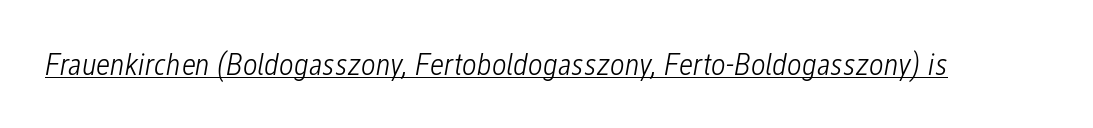
Every word sits above its own underline. The gaps between neighbouring characters are ordinary and unremarkable. The font's italic variant was chosen for this text. Is the stroke heavy? The answer is a plain regular-or-lighter. Note the varied advance widths — an 'i' is clearly narrower than an 'm'.
